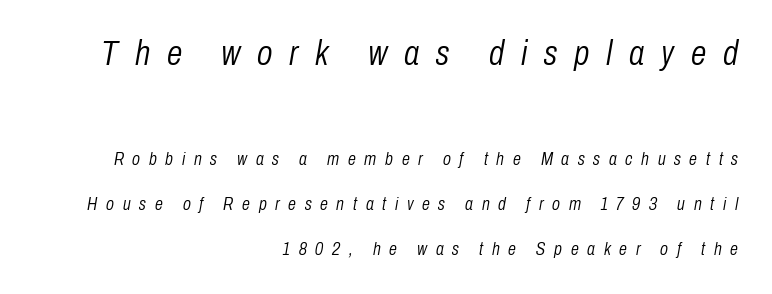
Q: Is the text bold? A: No.
Q: Is the text italic (slanted)? A: Yes, it leans right by about 10 degrees.
Q: Is the text underlined? A: No.
Q: How is the paragraph aligned? A: Right-aligned.
Q: Is the spacing between letters normal or unusually wide? A: Unusually wide.
Q: Is the spacing between lines tight, normal or loose? A: Loose.
Q: Which block of text is set in a larger size, the first (top) or the second (bottom)? A: The first (top) one.
Q: Width (condensed, normal, or wide)? A: Condensed.
Q: Stroke contrast? A: Low.
Q: x-height? A: Medium.
Q: Monospaced? A: No.
